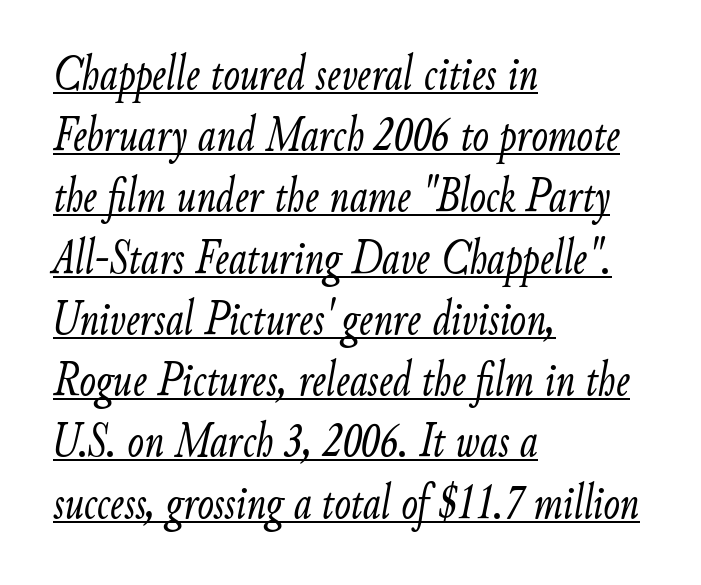
{"italic": "yes", "lean": "right", "slant_degrees": 9, "bold": "no", "weight": "light", "width": "condensed", "stroke_contrast": "low", "x_height": "small", "monospaced": "no", "underline": "yes", "align": "left", "line_spacing": "normal", "line_spacing_ratio": 1.25, "letter_spacing": "normal", "letter_spacing_em": 0.0, "glyph_px": 49}
